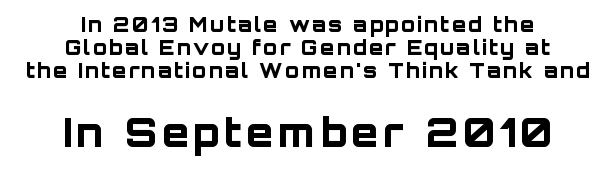
Q: Is the text bold? A: Yes.
Q: Is the text italic (slanted)? A: No, it is upright.
Q: Is the typeface a serif or a sans-serif typeface? A: Sans-serif.
Q: Is the text underlined? A: No.
Q: How is the paragraph aligned? A: Centered.
Q: Is the spacing between lines tight, normal or loose? A: Tight.
Q: Which block of text is set in a larger size, the first (top) or the second (bottom)? A: The second (bottom) one.
Q: Width (condensed, normal, or wide)? A: Normal.
Q: Stroke contrast? A: Low.
Q: x-height? A: Large.
Q: Monospaced? A: No.
